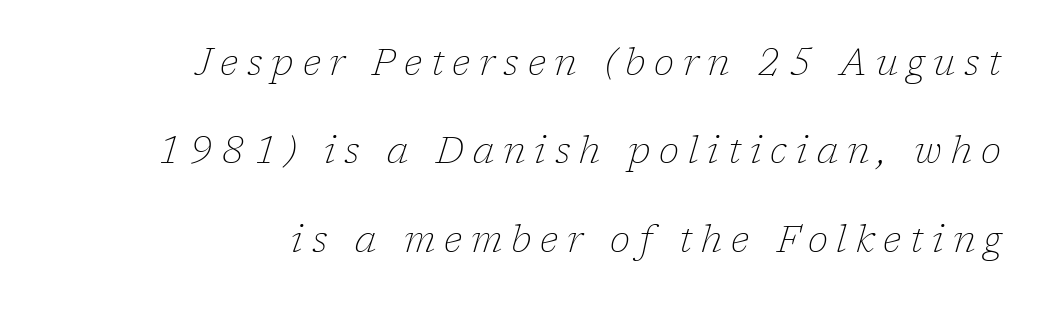
Looks like regular typesetting: each glyph gets only the width it needs. Any mark beneath the type? The region is blank. The line-height multiplier appears high, well above default. The type family on display is of the serif kind.
